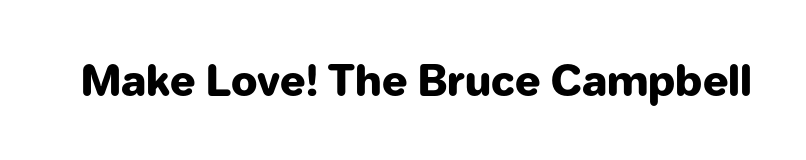
The image shows 42 px heavy sans-serif type, upright; set normal letter spacing, not underlined; low stroke contrast and a medium x-height.
